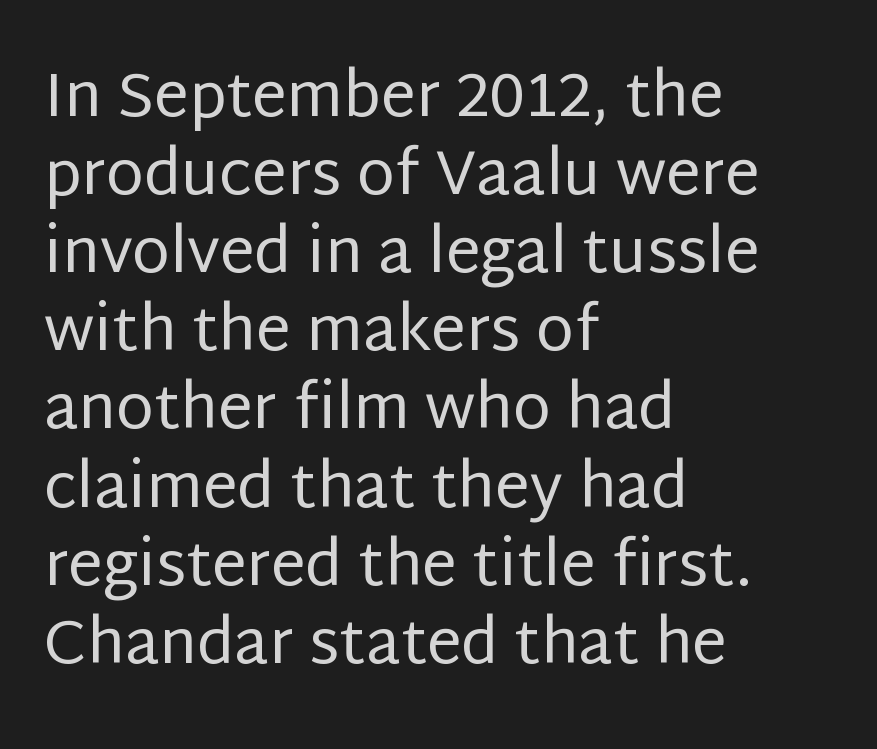
{"serif": "no", "italic": "no", "bold": "no", "weight": "regular", "width": "normal", "stroke_contrast": "low", "x_height": "large", "monospaced": "no", "underline": "no", "align": "left", "line_spacing": "normal", "line_spacing_ratio": 1.26, "letter_spacing": "normal", "letter_spacing_em": 0.0, "glyph_px": 62}
